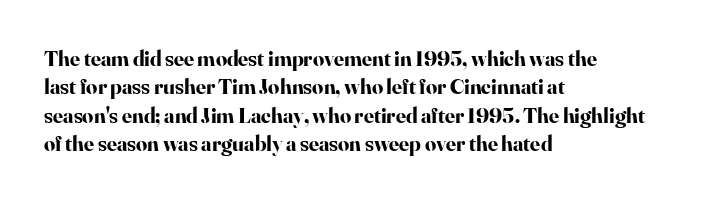
Q: Is the text bold? A: Yes.
Q: Is the text italic (slanted)? A: No, it is upright.
Q: Is the text underlined? A: No.
Q: How is the paragraph aligned? A: Left-aligned.
Q: Is the spacing between letters normal or unusually wide? A: Normal.
Q: Is the spacing between lines tight, normal or loose? A: Normal.
